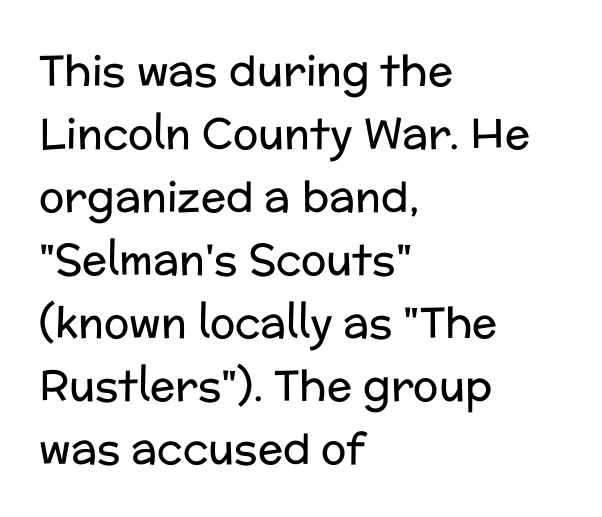
Q: Is the text bold? A: No.
Q: Is the text italic (slanted)? A: No, it is upright.
Q: Is the typeface a serif or a sans-serif typeface? A: Sans-serif.
Q: Is the text underlined? A: No.
Q: How is the paragraph aligned? A: Left-aligned.
Q: Is the spacing between letters normal or unusually wide? A: Normal.
Q: Is the spacing between lines tight, normal or loose? A: Normal.
Q: Width (condensed, normal, or wide)? A: Normal.
Q: Stroke contrast? A: Low.
Q: x-height? A: Medium.
Q: Monospaced? A: No.
